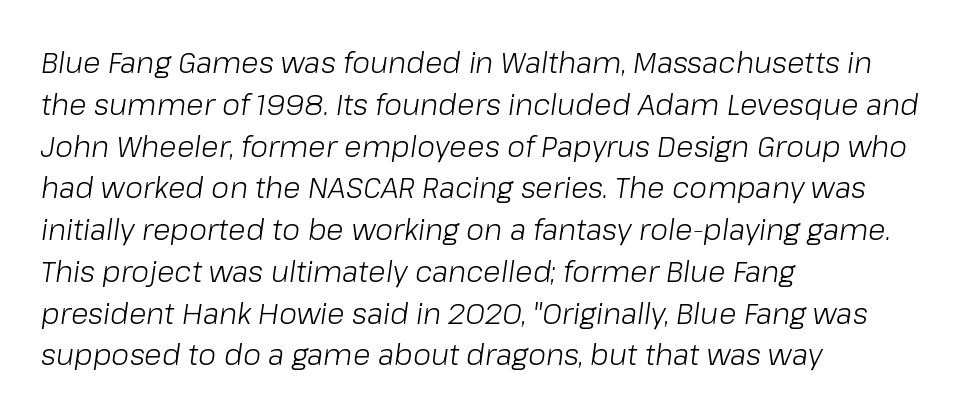
You could call the tracking neutral — neither tight nor loose. Proportional: the letters do not fall into vertical columns. This sample uses an oblique cut, with every glyph tilted off the vertical. The space between consecutive lines is moderate. Line starts are locked; line ends wander.
